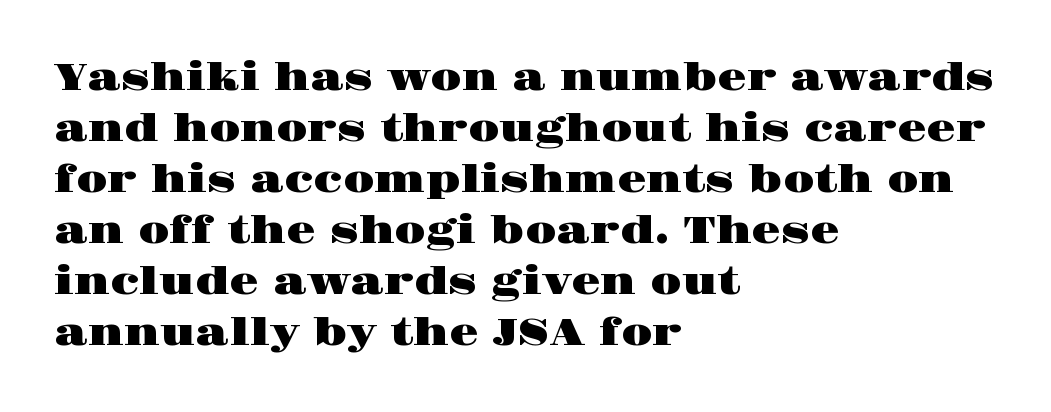
You could call the tracking neutral — neither tight nor loose. Regular leading. The paragraph has a hard left edge and a soft right edge. Check under the words: just untouched page. Style check: upright. Spacing verdict: proportional, widths tailored to each character.
